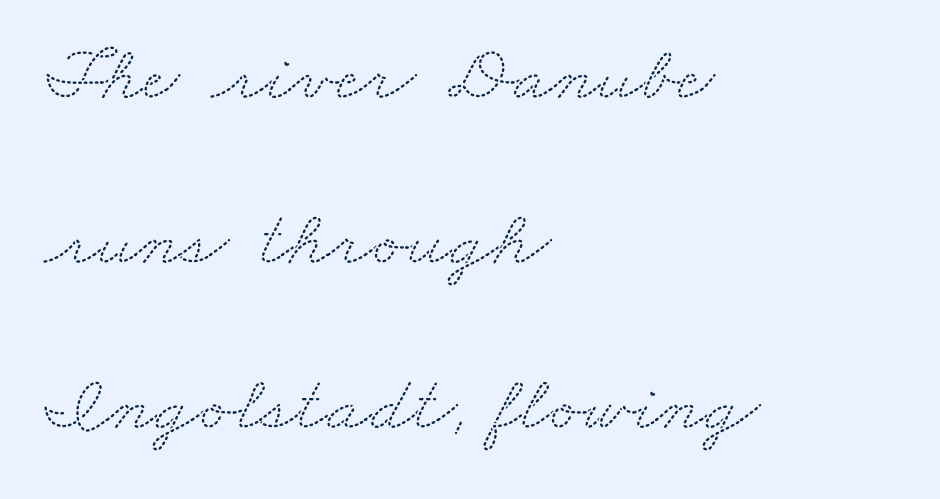
The area under the type is left untouched. Line beginnings align vertically; line endings do not. The characters display serif detailing at their extremities. This sample trades compactness for vertical openness between lines. Each letter keeps its own natural width here, so spacing adapts to shape. Caption: standard tracking, unaltered.
